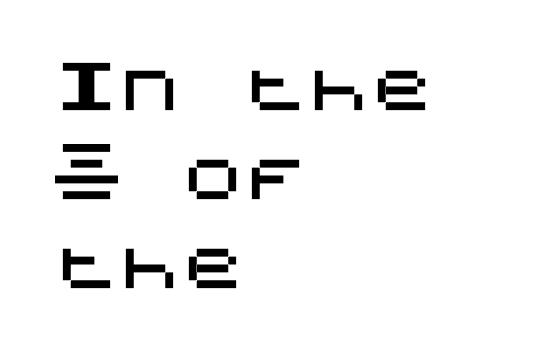
The designer left line spacing at the default. In CSS terms this would be text-align: left. Tracking value appears to be zero — textbook default spacing. Designer's note — italics off, roman on. The glyphs in this specimen are sans serif. Check the space under the baseline: it is left empty.
